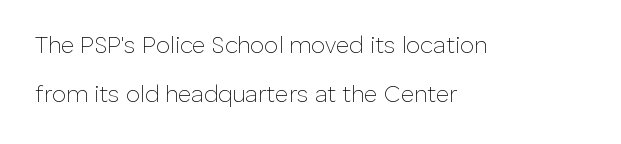
Notice how the stems are strictly vertical — no italics here. Unmarked baselines from the first word to the last. No heavy texture on the line: the type isn't bold. Successive baselines arrive slowly, with a big drop between each.
